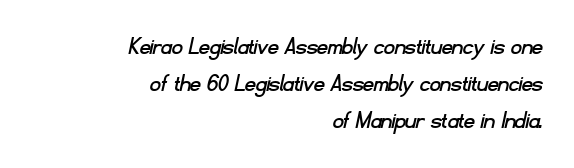
Q: Is the text underlined? A: No.
Q: How is the paragraph aligned? A: Right-aligned.
Q: Is the spacing between letters normal or unusually wide? A: Normal.
Q: Is the spacing between lines tight, normal or loose? A: Normal.
